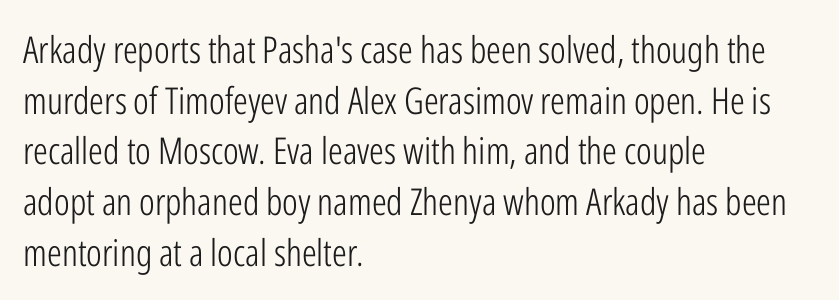
The type sits square on the baseline with zero lean. Spacing verdict: proportional, widths tailored to each character. All the whitespace from short lines collects on the right. The designer went with a sans here, leaving each stem footless.
